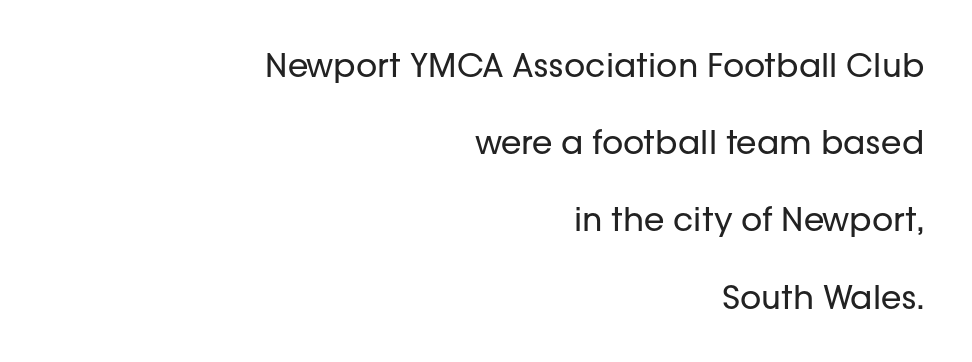
Q: Is the text bold? A: No.
Q: Is the text italic (slanted)? A: No, it is upright.
Q: Is the typeface a serif or a sans-serif typeface? A: Sans-serif.
Q: Is the text underlined? A: No.
Q: How is the paragraph aligned? A: Right-aligned.
Q: Is the spacing between letters normal or unusually wide? A: Normal.
Q: Is the spacing between lines tight, normal or loose? A: Loose.
Q: Width (condensed, normal, or wide)? A: Normal.
Q: Stroke contrast? A: Low.
Q: x-height? A: Medium.
Q: Monospaced? A: No.
